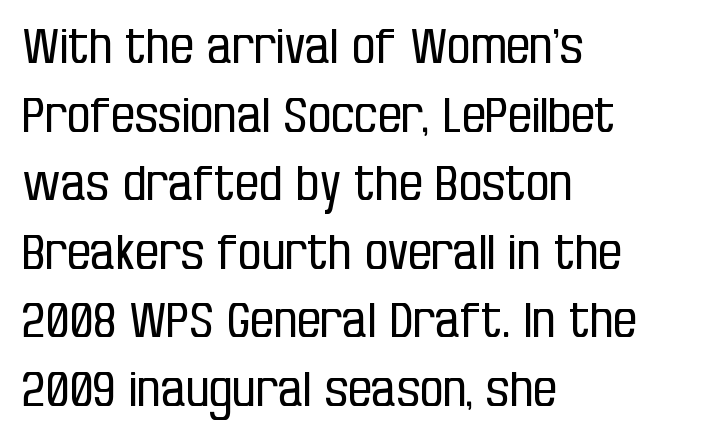
{"serif": "no", "italic": "no", "bold": "no", "weight": "regular", "width": "condensed", "stroke_contrast": "low", "x_height": "large", "monospaced": "no", "underline": "no", "align": "left", "line_spacing": "normal", "line_spacing_ratio": 1.46, "letter_spacing": "normal", "letter_spacing_em": 0.0, "glyph_px": 47}
